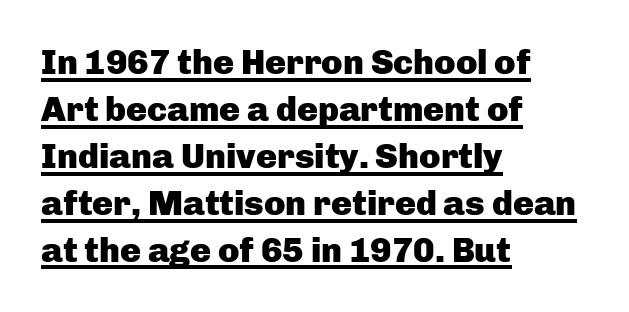
The words here are underlined. The block of text has a typical density, with ordinary space between rows. Does the type have serifs? No, each stem ends abruptly. Line starts are locked; line ends wander. Think of a printed novel: that variable character pitch is what you see here. It's the straight-up-and-down kind of type.
